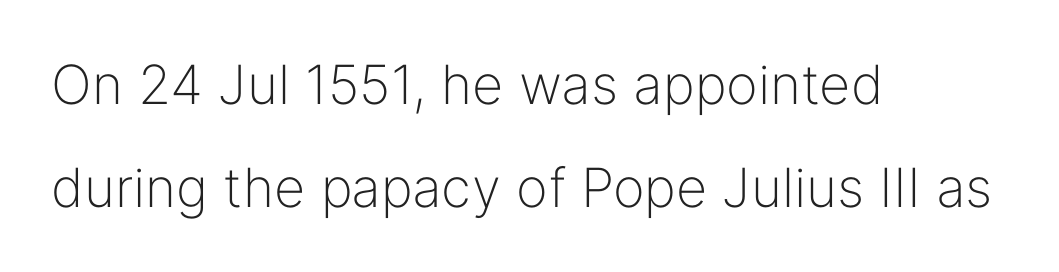
{"serif": "no", "italic": "no", "bold": "no", "weight": "light", "width": "normal", "stroke_contrast": "low", "x_height": "medium", "monospaced": "no", "underline": "no", "align": "left", "line_spacing": "loose", "line_spacing_ratio": 1.9, "letter_spacing": "normal", "letter_spacing_em": 0.0, "glyph_px": 54}
